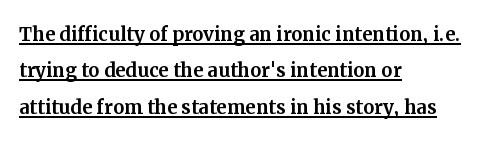
Q: Is the text italic (slanted)? A: No, it is upright.
Q: Is the text underlined? A: Yes.
Q: How is the paragraph aligned? A: Left-aligned.
Q: Is the spacing between letters normal or unusually wide? A: Normal.
Q: Is the spacing between lines tight, normal or loose? A: Normal.
